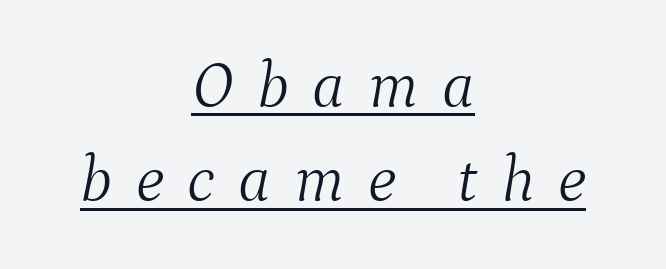
Q: Is the text bold? A: No.
Q: Is the text italic (slanted)? A: Yes, it leans right by about 9 degrees.
Q: Is the typeface a serif or a sans-serif typeface? A: Serif.
Q: Is the text underlined? A: Yes.
Q: How is the paragraph aligned? A: Centered.
Q: Is the spacing between letters normal or unusually wide? A: Unusually wide.
Q: Is the spacing between lines tight, normal or loose? A: Normal.
Q: Width (condensed, normal, or wide)? A: Normal.
Q: Stroke contrast? A: Medium.
Q: x-height? A: Medium.
Q: Monospaced? A: No.
